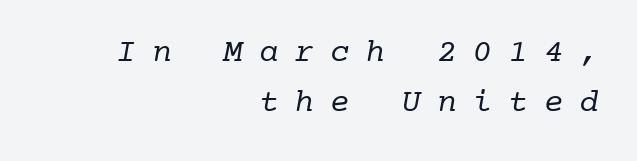
The image shows 33 px regular-weight serif type, monospaced; set right-aligned, normal line spacing (1.53x), unusually wide letter spacing (+0.48 em), not underlined; low stroke contrast and a medium x-height.
